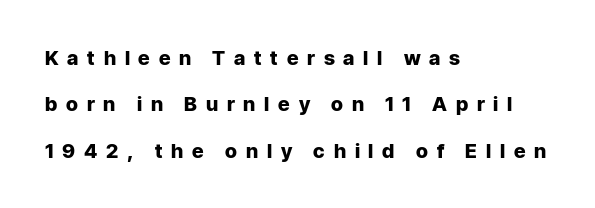
Decoration check: the copy has no underline. If you drew a line through each stem, it would be perfectly vertical. What stands out about the letter spacing? Its width — letters are far apart. Look at the stroke-to-counter ratio: heavy, a bold.
